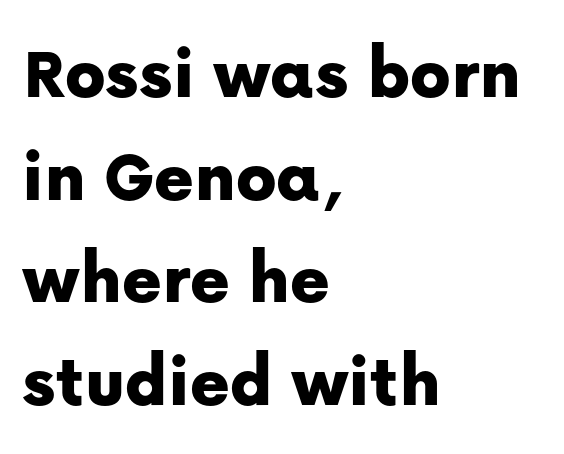
The image shows 75 px sans-serif type, upright; set left-aligned, normal line spacing (1.37x), normal letter spacing, not underlined; low stroke contrast and a medium x-height.
